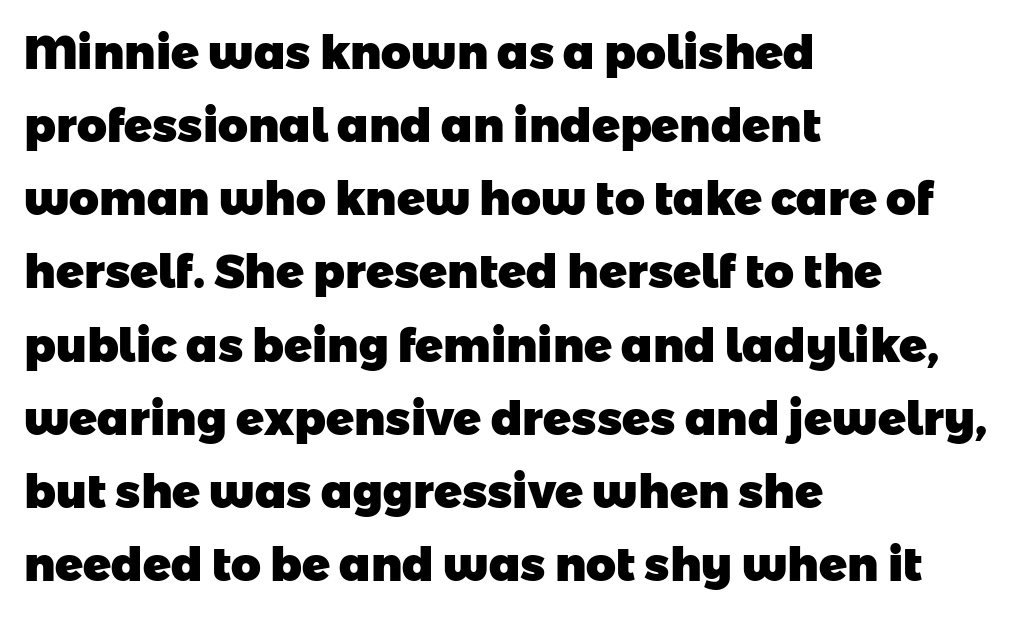
{"serif": "no", "bold": "yes", "weight": "heavy", "width": "normal", "stroke_contrast": "low", "x_height": "medium", "monospaced": "no", "underline": "no", "align": "left", "line_spacing": "normal", "line_spacing_ratio": 1.59, "letter_spacing": "normal", "letter_spacing_em": 0.0, "glyph_px": 46}
